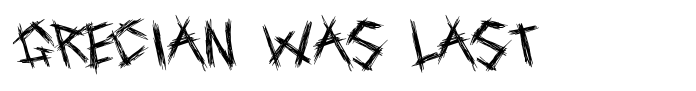
Q: Is the text bold? A: No.
Q: Is the text italic (slanted)? A: No, it is upright.
Q: Is the typeface a serif or a sans-serif typeface? A: Sans-serif.
Q: Is the text underlined? A: No.
Q: Is the spacing between letters normal or unusually wide? A: Normal.
Q: Width (condensed, normal, or wide)? A: Condensed.
Q: x-height? A: Large.
Q: Monospaced? A: No.
